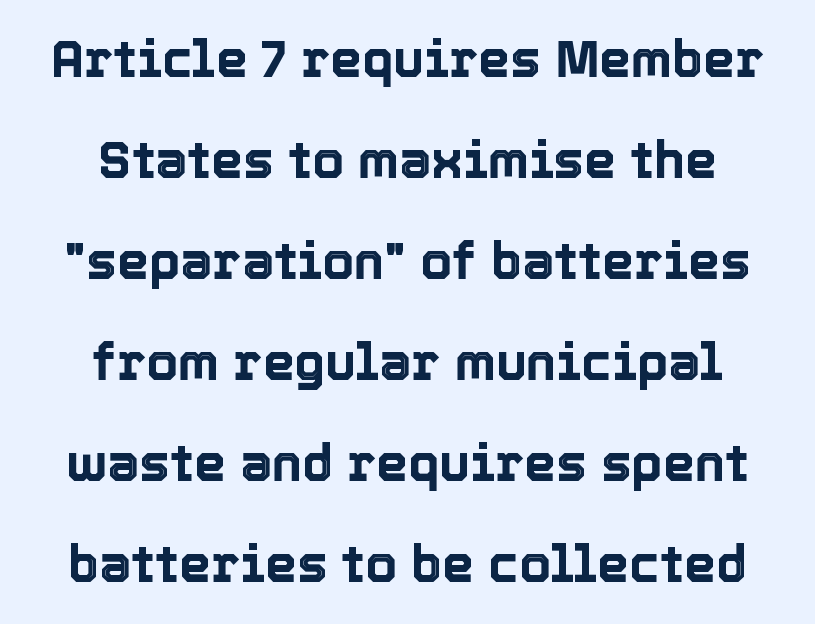
Q: Is the text italic (slanted)? A: No, it is upright.
Q: Is the text underlined? A: No.
Q: How is the paragraph aligned? A: Centered.
Q: Is the spacing between letters normal or unusually wide? A: Normal.
Q: Is the spacing between lines tight, normal or loose? A: Loose.
Q: Width (condensed, normal, or wide)? A: Normal.
Q: x-height? A: Medium.
Q: Monospaced? A: No.
